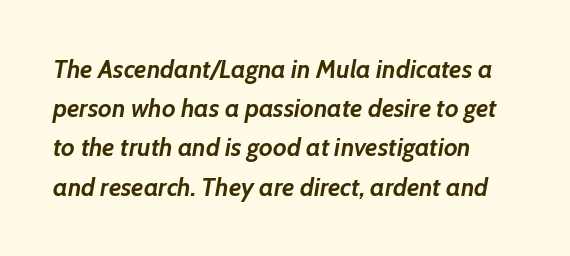
The image shows 25 px bold type, italic (leaning right); set normal line spacing (1.57x), normal letter spacing, not underlined.
